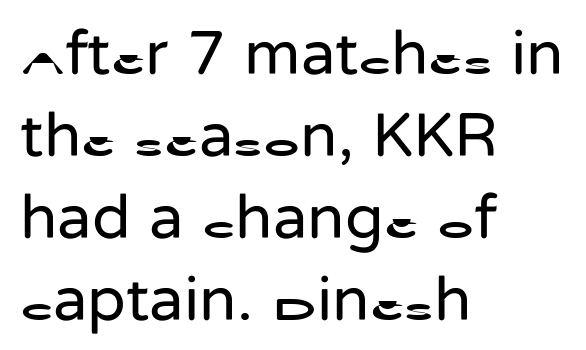
{"serif": "no", "italic": "no", "bold": "no", "weight": "regular", "width": "normal", "stroke_contrast": "low", "x_height": "medium", "monospaced": "no", "underline": "no", "align": "left", "line_spacing": "normal", "line_spacing_ratio": 1.3, "letter_spacing": "normal", "letter_spacing_em": 0.0, "glyph_px": 63}
